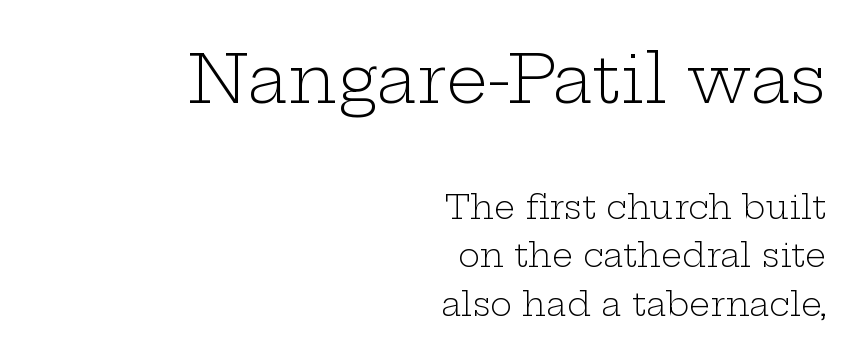
The image shows 66 px light, wide serif type, upright; set right-aligned, normal line spacing (1.46x), normal letter spacing, not underlined; the first (top) block is 2.0x larger; low stroke contrast and a medium x-height.
